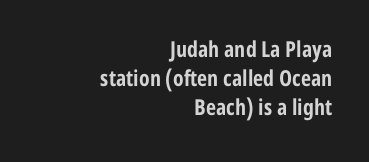
Q: Is the text bold? A: Yes.
Q: Is the text italic (slanted)? A: No, it is upright.
Q: Is the text underlined? A: No.
Q: How is the paragraph aligned? A: Right-aligned.
Q: Is the spacing between letters normal or unusually wide? A: Normal.
Q: Is the spacing between lines tight, normal or loose? A: Normal.
